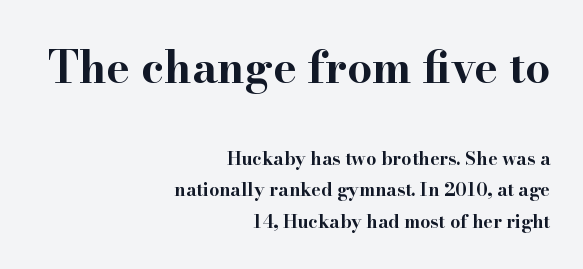
Q: Is the text bold? A: Yes.
Q: Is the text italic (slanted)? A: No, it is upright.
Q: Is the typeface a serif or a sans-serif typeface? A: Serif.
Q: Is the text underlined? A: No.
Q: How is the paragraph aligned? A: Right-aligned.
Q: Is the spacing between letters normal or unusually wide? A: Normal.
Q: Which block of text is set in a larger size, the first (top) or the second (bottom)? A: The first (top) one.
Q: Width (condensed, normal, or wide)? A: Wide.
Q: Stroke contrast? A: High.
Q: x-height? A: Small.
Q: Monospaced? A: No.
